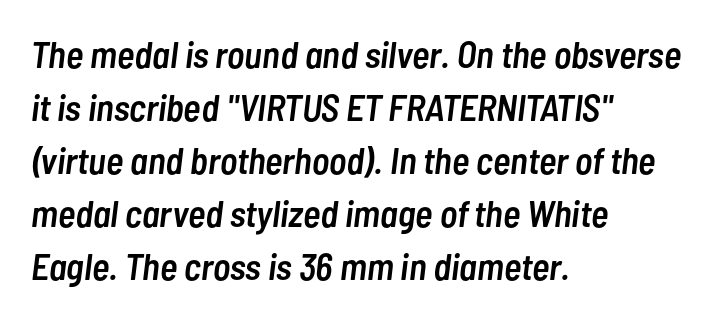
Each row of text sits above clean, open space. The rendering uses natural spacing where letterforms have individual widths. Leading: standard. Stems and bowls a touch heavier than normal — semibold.
